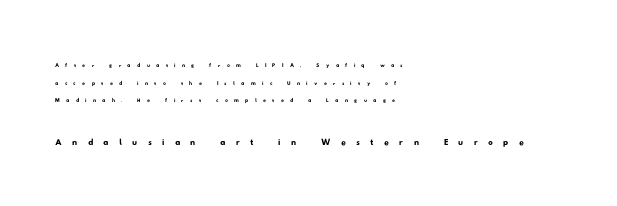
Q: Is the text underlined? A: No.
Q: How is the paragraph aligned? A: Left-aligned.
Q: Is the spacing between letters normal or unusually wide? A: Unusually wide.
Q: Is the spacing between lines tight, normal or loose? A: Normal.
Q: Which block of text is set in a larger size, the first (top) or the second (bottom)? A: The second (bottom) one.
